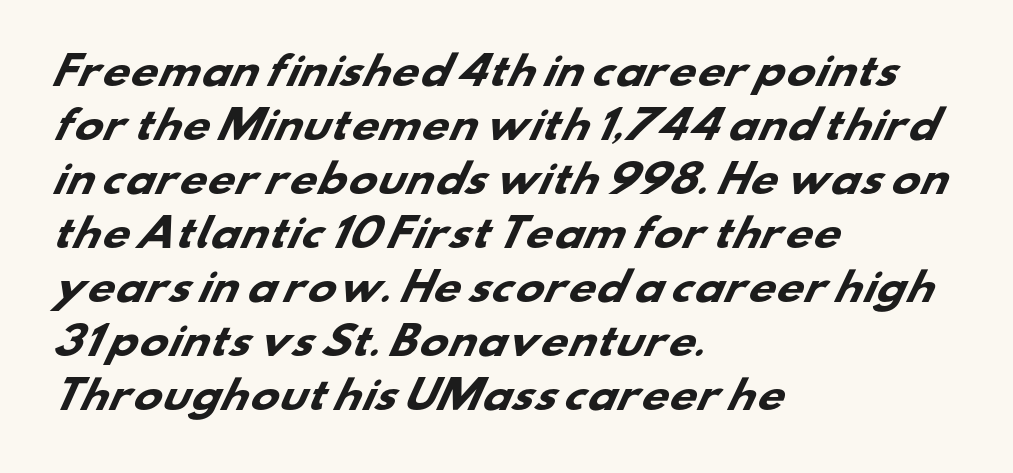
{"serif": "no", "bold": "yes", "weight": "heavy", "width": "wide", "stroke_contrast": "low", "x_height": "small", "monospaced": "no", "underline": "no", "align": "left", "line_spacing": "normal", "line_spacing_ratio": 1.42, "letter_spacing": "normal", "letter_spacing_em": 0.0, "glyph_px": 38}
